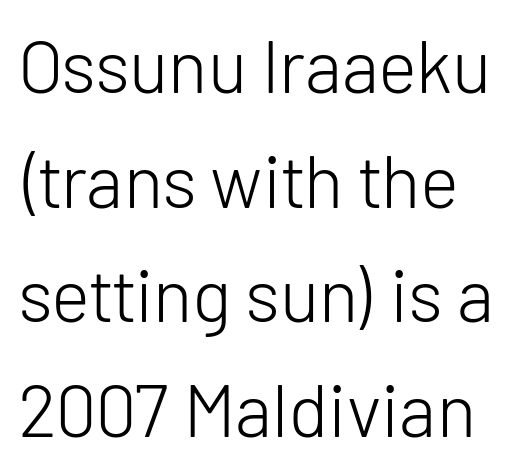
The image shows 74 px light sans-serif type, upright; set left-aligned, normal line spacing (1.55x), normal letter spacing, not underlined; low stroke contrast and a medium x-height.
